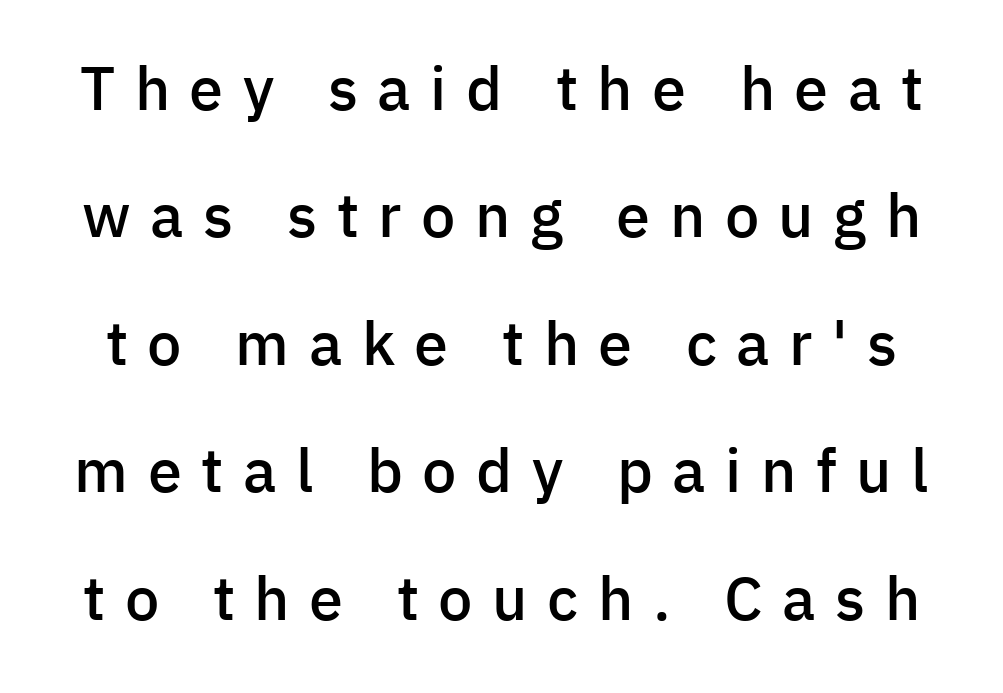
The image shows 61 px semibold sans-serif type, upright; set loose line spacing (2.09x), unusually wide letter spacing (+0.32 em), not underlined; low stroke contrast and a medium x-height.
